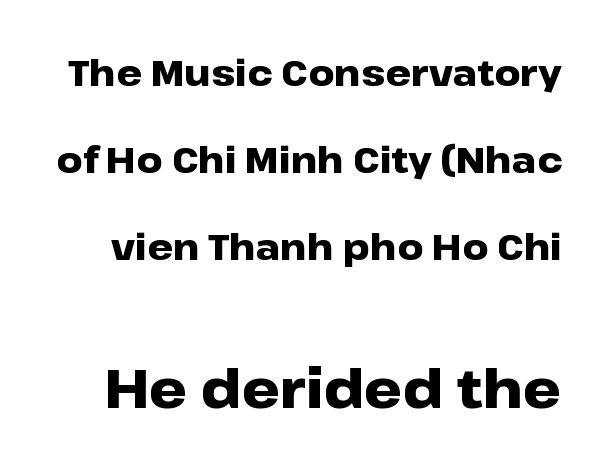
{"serif": "no", "italic": "no", "bold": "yes", "weight": "heavy", "width": "wide", "stroke_contrast": "low", "x_height": "medium", "monospaced": "no", "underline": "no", "line_spacing": "loose", "line_spacing_ratio": 2.41, "letter_spacing": "normal", "letter_spacing_em": 0.0, "larger_block": "second", "size_ratio": 1.5, "glyph_px": 54}
